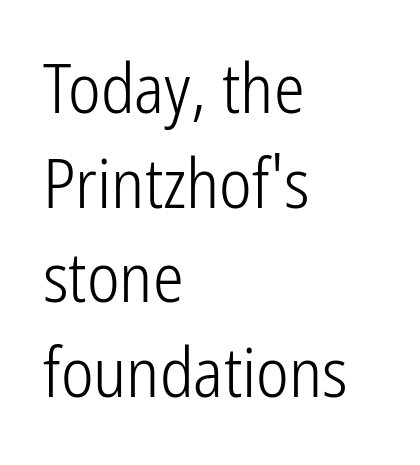
Q: Is the text bold? A: No.
Q: Is the text italic (slanted)? A: No, it is upright.
Q: Is the typeface a serif or a sans-serif typeface? A: Sans-serif.
Q: Is the text underlined? A: No.
Q: How is the paragraph aligned? A: Left-aligned.
Q: Is the spacing between letters normal or unusually wide? A: Normal.
Q: Is the spacing between lines tight, normal or loose? A: Normal.
Q: Width (condensed, normal, or wide)? A: Condensed.
Q: Stroke contrast? A: Low.
Q: x-height? A: Medium.
Q: Monospaced? A: No.
